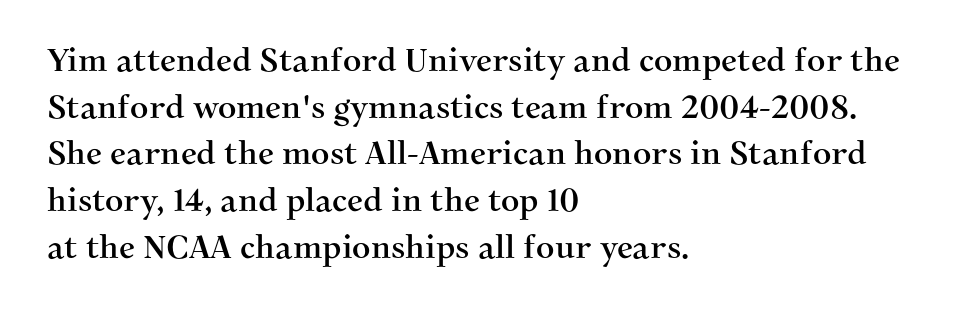
Italic: no, the glyphs are upright roman. Beneath every word, the page is bare. This rendering employs a face with finishing strokes, i.e., a serif. Line starts are locked; line ends wander.
